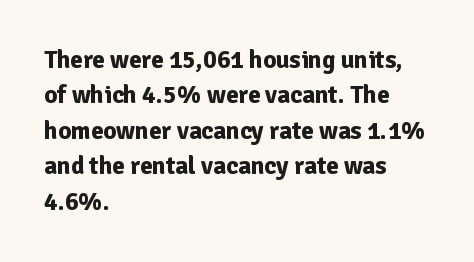
The strokes are fattened all the way to bold. Does the copy run flush right? No — it runs flush left. The face used here is rendered with its standard letterfit. Does the leading feel generous? No, just average. The typography opts for an upright posture over an oblique one.
